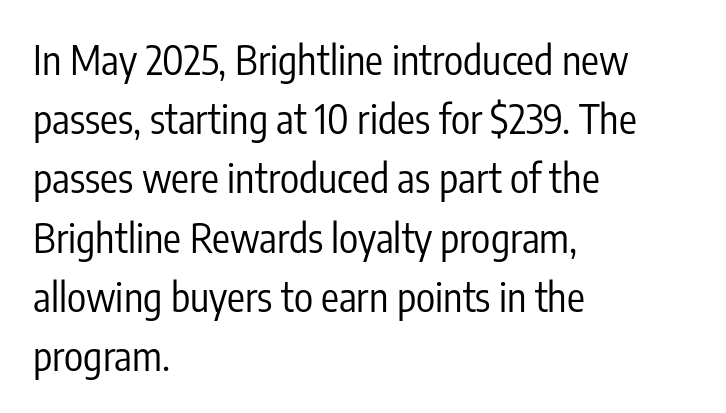
Q: Is the text bold? A: No.
Q: Is the text italic (slanted)? A: No, it is upright.
Q: Is the typeface a serif or a sans-serif typeface? A: Sans-serif.
Q: Is the text underlined? A: No.
Q: How is the paragraph aligned? A: Left-aligned.
Q: Is the spacing between letters normal or unusually wide? A: Normal.
Q: Is the spacing between lines tight, normal or loose? A: Normal.
Q: Width (condensed, normal, or wide)? A: Condensed.
Q: Stroke contrast? A: Low.
Q: x-height? A: Medium.
Q: Monospaced? A: No.
